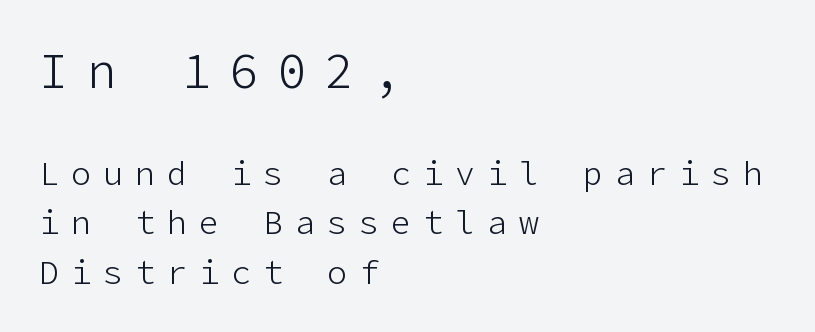
Q: Is the text bold? A: No.
Q: Is the text italic (slanted)? A: No, it is upright.
Q: Is the typeface a serif or a sans-serif typeface? A: Sans-serif.
Q: Is the text underlined? A: No.
Q: How is the paragraph aligned? A: Left-aligned.
Q: Is the spacing between letters normal or unusually wide? A: Unusually wide.
Q: Is the spacing between lines tight, normal or loose? A: Normal.
Q: Which block of text is set in a larger size, the first (top) or the second (bottom)? A: The first (top) one.
Q: Width (condensed, normal, or wide)? A: Normal.
Q: Stroke contrast? A: Low.
Q: x-height? A: Medium.
